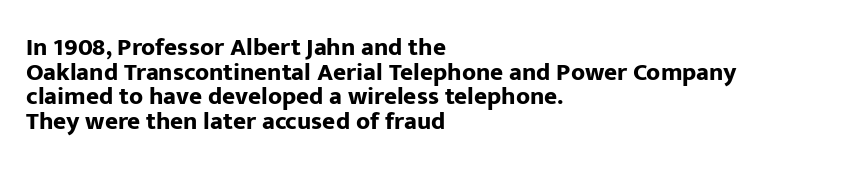
The image shows 25 px bold type, upright; set left-aligned, tight line spacing (0.99x), normal letter spacing, not underlined.
